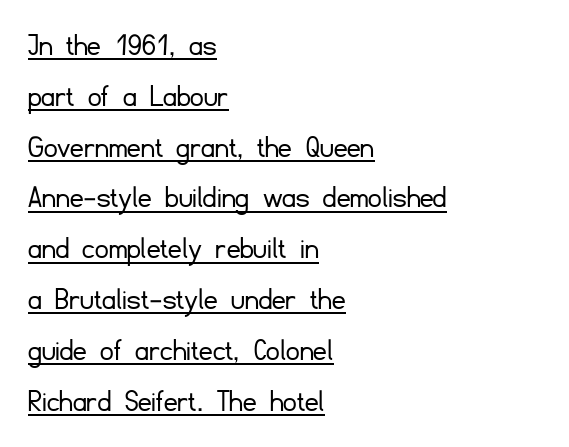
Q: Is the text bold? A: No.
Q: Is the text italic (slanted)? A: No, it is upright.
Q: Is the typeface a serif or a sans-serif typeface? A: Sans-serif.
Q: Is the text underlined? A: Yes.
Q: How is the paragraph aligned? A: Left-aligned.
Q: Is the spacing between letters normal or unusually wide? A: Normal.
Q: Is the spacing between lines tight, normal or loose? A: Normal.
Q: Width (condensed, normal, or wide)? A: Normal.
Q: Stroke contrast? A: Low.
Q: x-height? A: Small.
Q: Monospaced? A: No.
